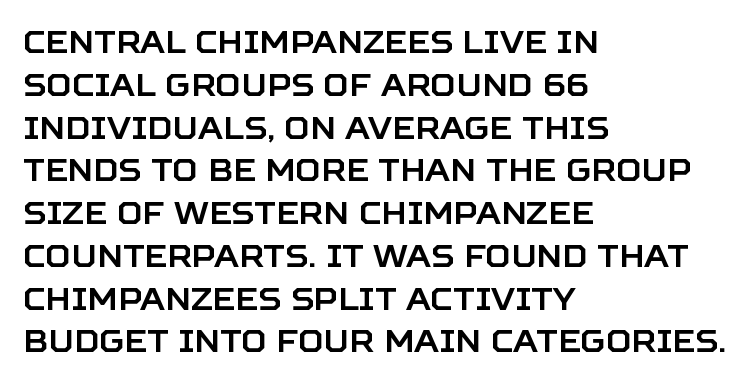
The image shows 31 px sans-serif type, upright; set left-aligned, normal line spacing (1.38x), normal letter spacing, not underlined; low stroke contrast and a large x-height.
